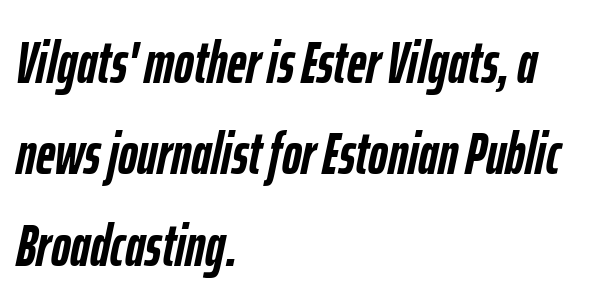
On the weight axis this lands at bold, roughly 700. These lines are rendered in a variable-pitch font. Designer's note — italics engaged. Casual observation: everything's shoved over to the left. Line spacing here is normal. Here the glyphs are tracked normally, forming tight word shapes.
